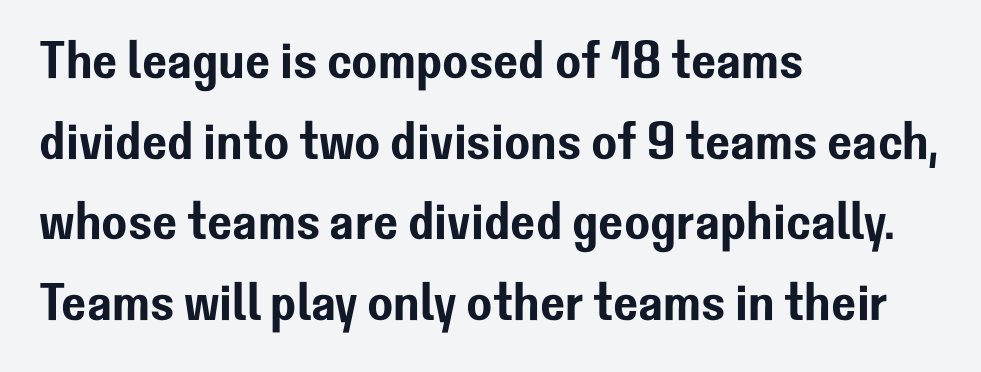
Q: Is the text italic (slanted)? A: No, it is upright.
Q: Is the typeface a serif or a sans-serif typeface? A: Sans-serif.
Q: Is the text underlined? A: No.
Q: How is the paragraph aligned? A: Left-aligned.
Q: Is the spacing between letters normal or unusually wide? A: Normal.
Q: Is the spacing between lines tight, normal or loose? A: Normal.
Q: Width (condensed, normal, or wide)? A: Normal.
Q: Stroke contrast? A: Low.
Q: x-height? A: Medium.
Q: Monospaced? A: No.
